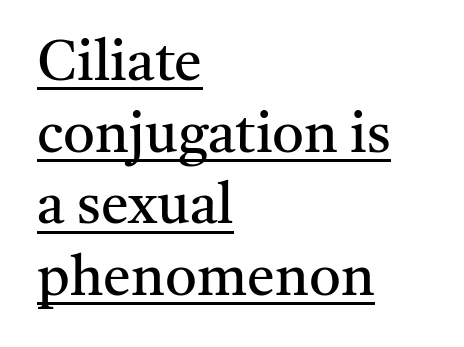
These characters rest on top of a visible drawn line. Check where the strokes stop: tiny serifs finish them off. What stands out about the letter spacing? Nothing — it is the standard amount. The passage shown is not bold in any degree. Spacing verdict: proportional, widths tailored to each character.
